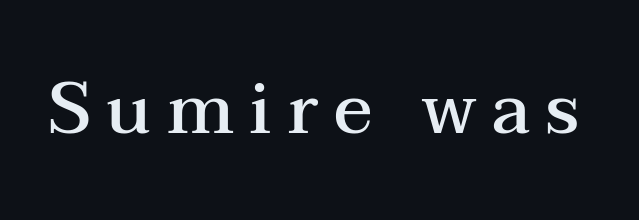
Q: Is the text bold? A: Semi-bold.
Q: Is the text italic (slanted)? A: No, it is upright.
Q: Is the typeface a serif or a sans-serif typeface? A: Serif.
Q: Is the text underlined? A: No.
Q: Is the spacing between letters normal or unusually wide? A: Unusually wide.
Q: Width (condensed, normal, or wide)? A: Wide.
Q: Stroke contrast? A: Medium.
Q: x-height? A: Medium.
Q: Monospaced? A: No.
